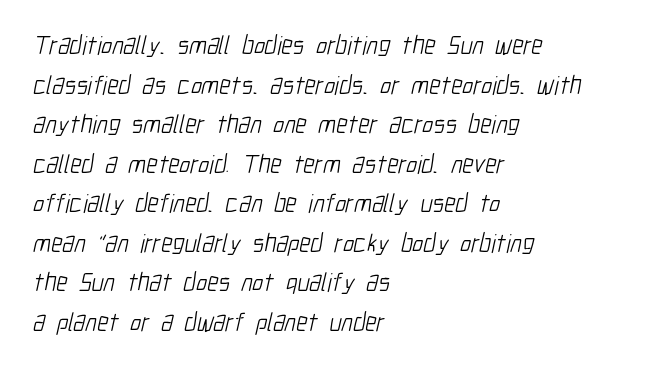
Teacher's note: observe the even left margin — that is flush-left alignment. The glyphs are unaccompanied by any horizontal stroke below them. The line texture is even and compact thanks to regular tracking. Horizontal bands of white between lines are of average thickness. Is this a heavy cut? Hardly; it is regular or lighter.
